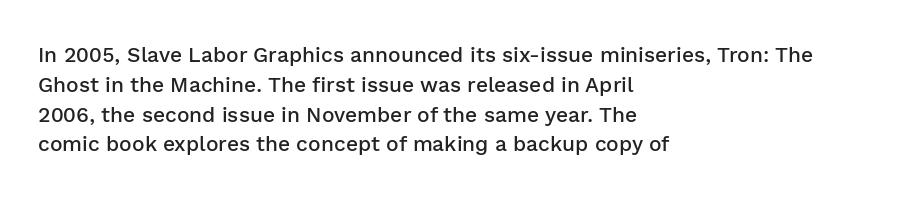
The image shows 21 px text type, upright; set left-aligned, normal line spacing (1.42x), normal letter spacing, not underlined.
